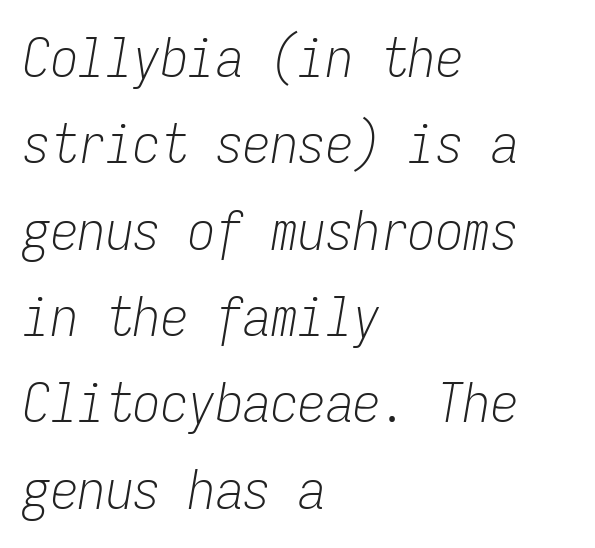
Q: Is the text bold? A: No.
Q: Is the text italic (slanted)? A: Yes, it leans right by about 9 degrees.
Q: Is the text underlined? A: No.
Q: How is the paragraph aligned? A: Left-aligned.
Q: Is the spacing between letters normal or unusually wide? A: Normal.
Q: Is the spacing between lines tight, normal or loose? A: Normal.
Q: Width (condensed, normal, or wide)? A: Condensed.
Q: Stroke contrast? A: Low.
Q: x-height? A: Medium.
Q: Monospaced? A: Yes.
